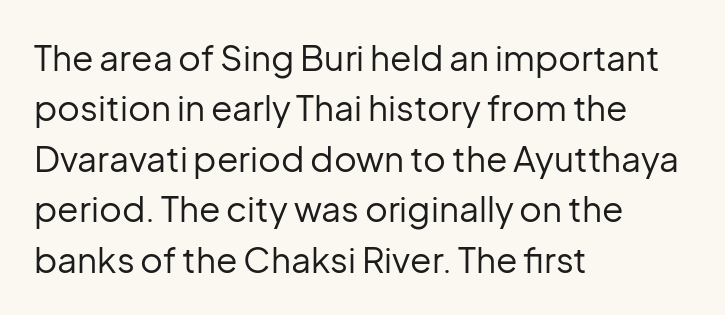
Q: Is the text bold? A: No.
Q: Is the text italic (slanted)? A: No, it is upright.
Q: Is the typeface a serif or a sans-serif typeface? A: Sans-serif.
Q: Is the text underlined? A: No.
Q: How is the paragraph aligned? A: Left-aligned.
Q: Is the spacing between letters normal or unusually wide? A: Normal.
Q: Is the spacing between lines tight, normal or loose? A: Normal.
Q: Width (condensed, normal, or wide)? A: Normal.
Q: Stroke contrast? A: Low.
Q: x-height? A: Medium.
Q: Monospaced? A: No.
